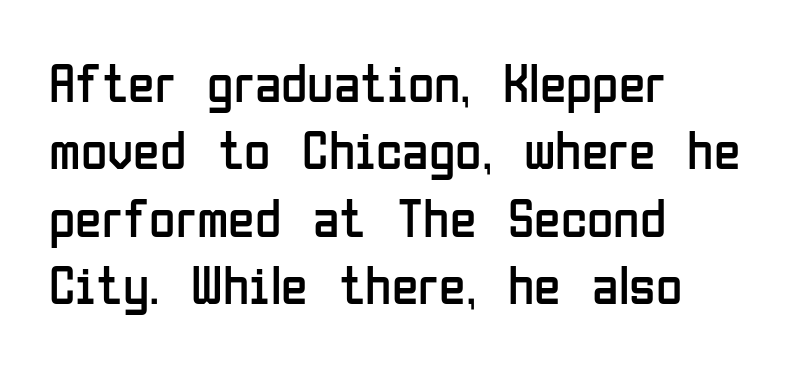
What's the leading like? Ordinary, nothing unusual. The specimen omits any rule beneath the text block's lines. Type style note: lacks serifs. Unlike italic type, these characters show no tilt at all. The letters advance in unequal steps, a hallmark of proportional type. The ragged edge is on the right, which tells us the setting is flush left.
